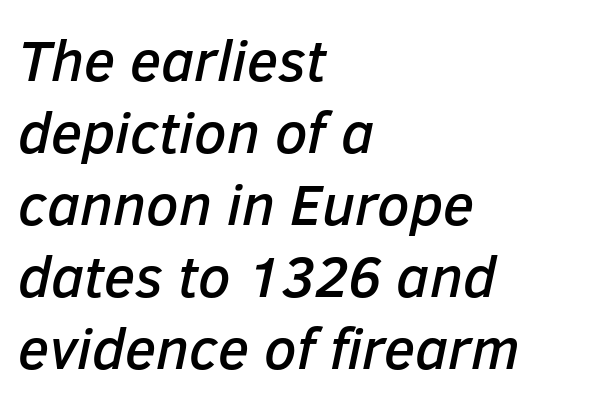
The passage shown is typed in a proportional face where columns would drift. Posture: slanted. Short note: letters normally spaced. Short and long lines alike share a common starting point at left.
